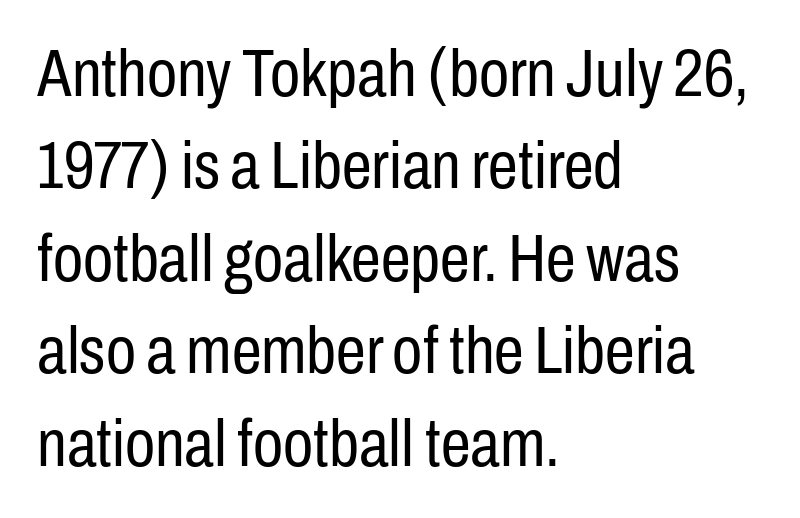
{"serif": "no", "italic": "no", "bold": "no", "weight": "regular", "width": "condensed", "stroke_contrast": "low", "x_height": "medium", "monospaced": "no", "underline": "no", "align": "left", "line_spacing": "normal", "line_spacing_ratio": 1.38, "letter_spacing": "normal", "letter_spacing_em": 0.0, "glyph_px": 67}
